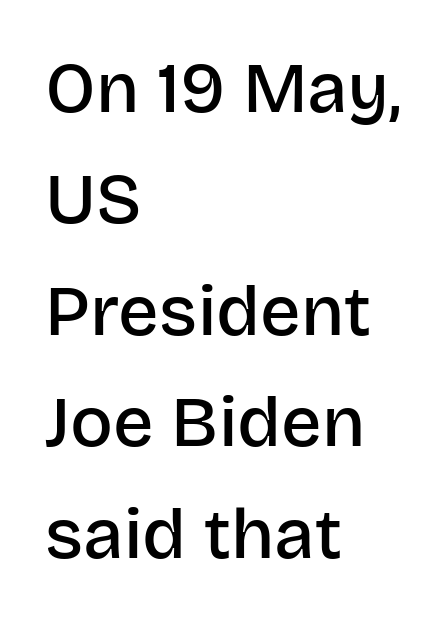
Q: Is the text bold? A: Semi-bold.
Q: Is the text italic (slanted)? A: No, it is upright.
Q: Is the typeface a serif or a sans-serif typeface? A: Sans-serif.
Q: Is the text underlined? A: No.
Q: How is the paragraph aligned? A: Left-aligned.
Q: Is the spacing between letters normal or unusually wide? A: Normal.
Q: Is the spacing between lines tight, normal or loose? A: Normal.
Q: Width (condensed, normal, or wide)? A: Normal.
Q: Stroke contrast? A: Low.
Q: x-height? A: Large.
Q: Monospaced? A: No.
